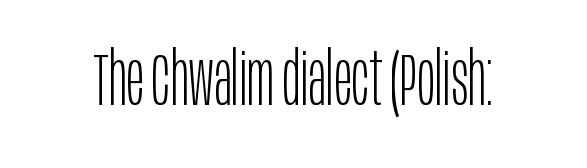
{"serif": "no", "italic": "no", "bold": "no", "weight": "light", "width": "condensed", "stroke_contrast": "low", "x_height": "large", "monospaced": "no", "underline": "no", "letter_spacing": "normal", "letter_spacing_em": 0.0, "glyph_px": 75}
